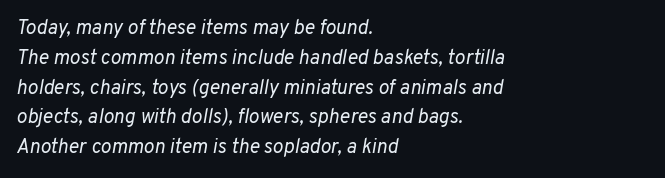
Has an underline been added? It has not. Honestly, the row spacing looks completely unremarkable. There's an unmistakable incline to the writing here. The letterforms sit at book weight or below. Line starts are locked; line ends wander.
